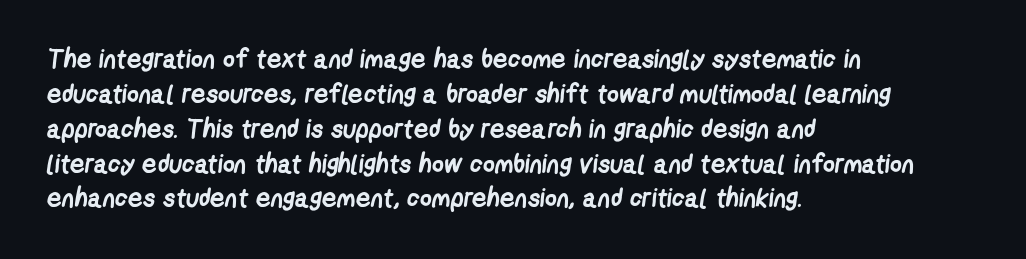
{"bold": "yes", "underline": "no", "align": "left", "line_spacing": "normal", "line_spacing_ratio": 1.34, "letter_spacing": "normal", "letter_spacing_em": 0.0, "glyph_px": 26}
